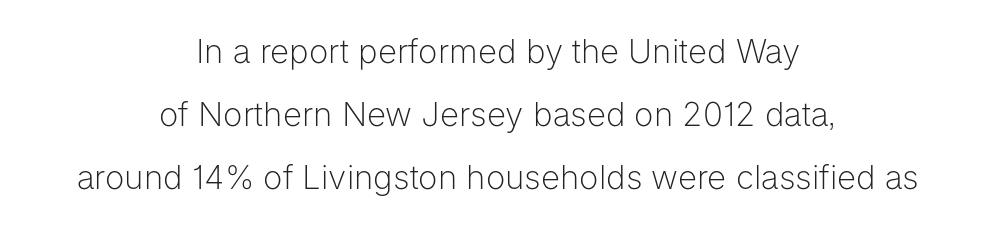
These glyphs show unthickened strokes, regular width or finer. Note the varied advance widths — an 'i' is clearly narrower than an 'm'. Unlike italic type, these characters show no tilt at all. Horizontally, the lines are justified to the midpoint only. The rendering uses a large line-height, opening up the rows. Tracking here is standard; glyphs follow each other at the usual distance.
